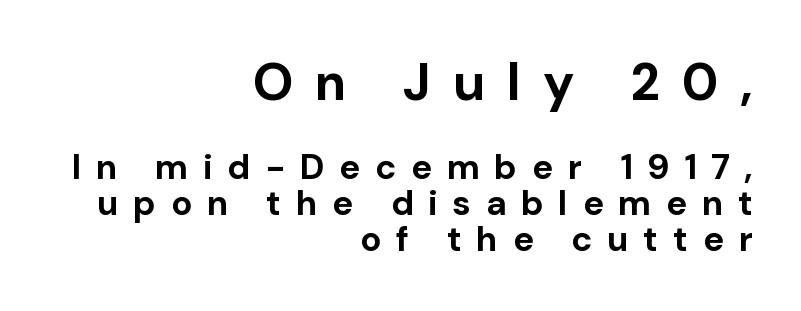
{"serif": "no", "italic": "no", "bold": "yes", "weight": "bold", "width": "normal", "stroke_contrast": "low", "x_height": "medium", "monospaced": "no", "underline": "no", "align": "right", "line_spacing": "tight", "line_spacing_ratio": 1.04, "letter_spacing": "wide", "letter_spacing_em": 0.42, "larger_block": "first", "size_ratio": 1.49, "glyph_px": 52}
